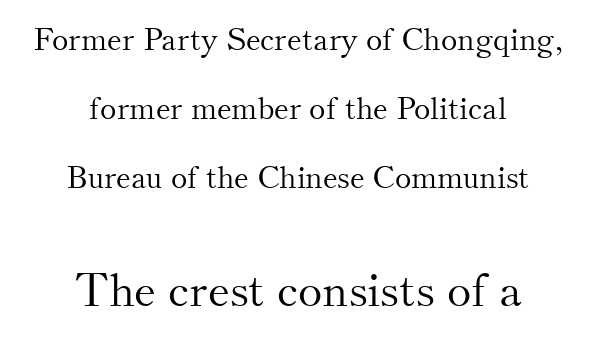
The image shows 46 px light serif type, upright; set centered, loose line spacing (2.23x), normal letter spacing, not underlined; the second (bottom) block is 1.48x larger; medium stroke contrast and a small x-height.
